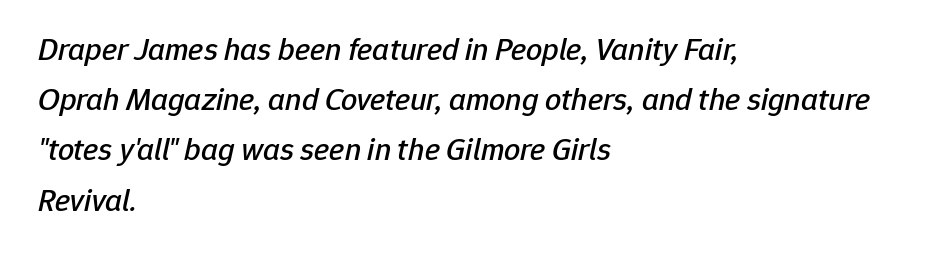
{"italic": "yes", "lean": "right", "slant_degrees": 12, "width": "normal", "stroke_contrast": "low", "x_height": "medium", "monospaced": "no", "underline": "no", "align": "left", "line_spacing": "normal", "line_spacing_ratio": 1.57, "letter_spacing": "normal", "letter_spacing_em": 0.0, "glyph_px": 32}
